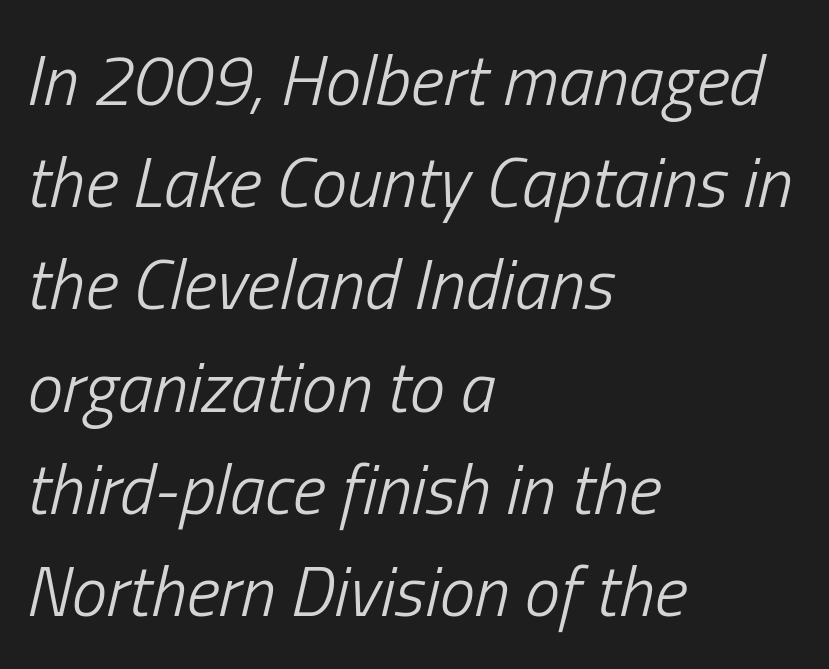
{"italic": "yes", "lean": "right", "slant_degrees": 13, "bold": "no", "weight": "light", "width": "condensed", "stroke_contrast": "low", "x_height": "medium", "monospaced": "no", "underline": "no", "align": "left", "line_spacing": "normal", "line_spacing_ratio": 1.44, "letter_spacing": "normal", "letter_spacing_em": 0.0, "glyph_px": 71}
